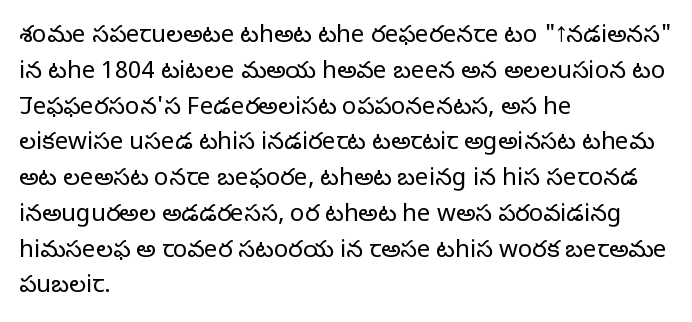
The image shows 24 px text type, upright; set left-aligned, normal line spacing (1.49x), normal letter spacing, not underlined.
